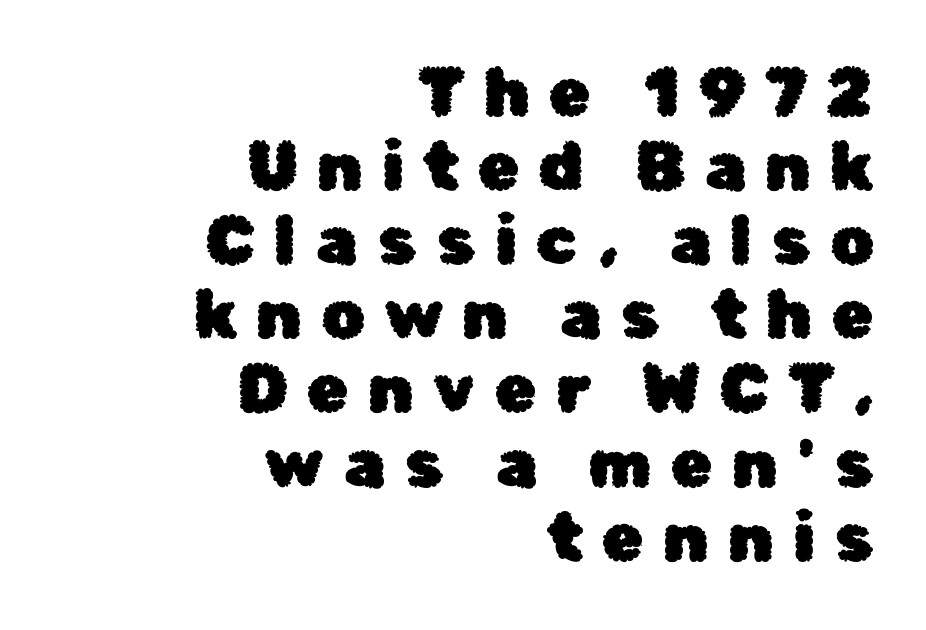
Only glyphs here, with clear space below each row. Line ends are locked; line starts wander. These lines were composed using upright roman letters. You could only call the tracking loose — the letters float apart.
